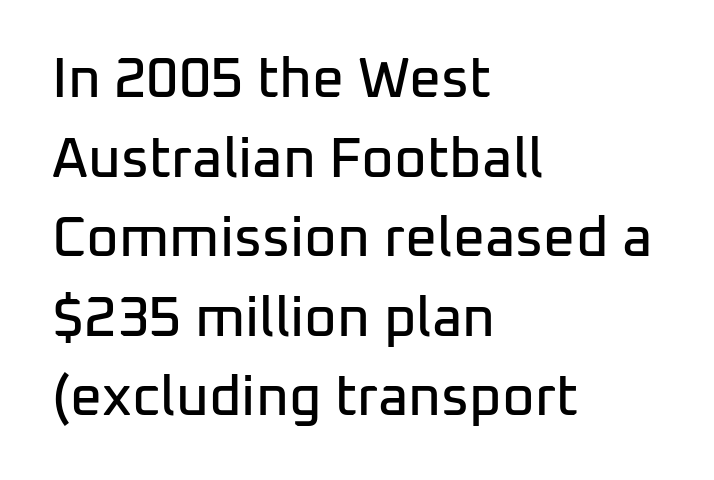
Q: Is the text italic (slanted)? A: No, it is upright.
Q: Is the typeface a serif or a sans-serif typeface? A: Sans-serif.
Q: Is the text underlined? A: No.
Q: How is the paragraph aligned? A: Left-aligned.
Q: Is the spacing between letters normal or unusually wide? A: Normal.
Q: Is the spacing between lines tight, normal or loose? A: Normal.
Q: Width (condensed, normal, or wide)? A: Normal.
Q: Stroke contrast? A: Low.
Q: x-height? A: Medium.
Q: Monospaced? A: No.
